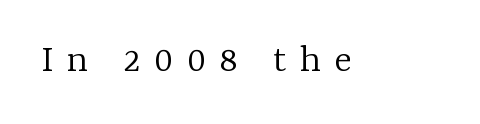
The image shows 41 px light serif type, upright; set unusually wide letter spacing (+0.32 em), not underlined; low stroke contrast and a medium x-height.
